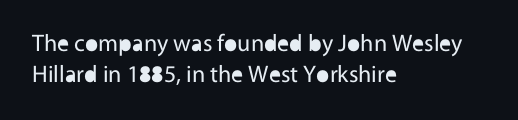
The image shows 24 px text type, upright; set left-aligned, normal line spacing (1.29x), normal letter spacing, not underlined.
